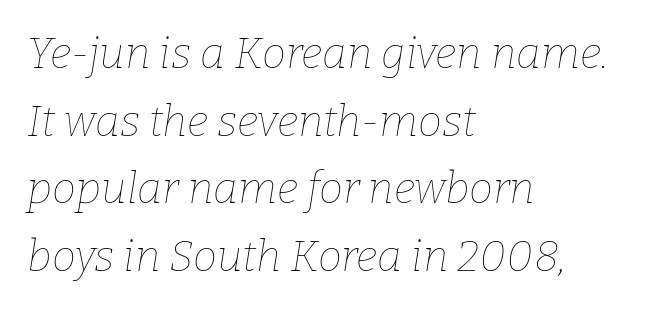
The image shows 43 px thin type, italic (leaning right); set left-aligned, normal line spacing (1.57x), normal letter spacing, not underlined; low stroke contrast and a medium x-height.
